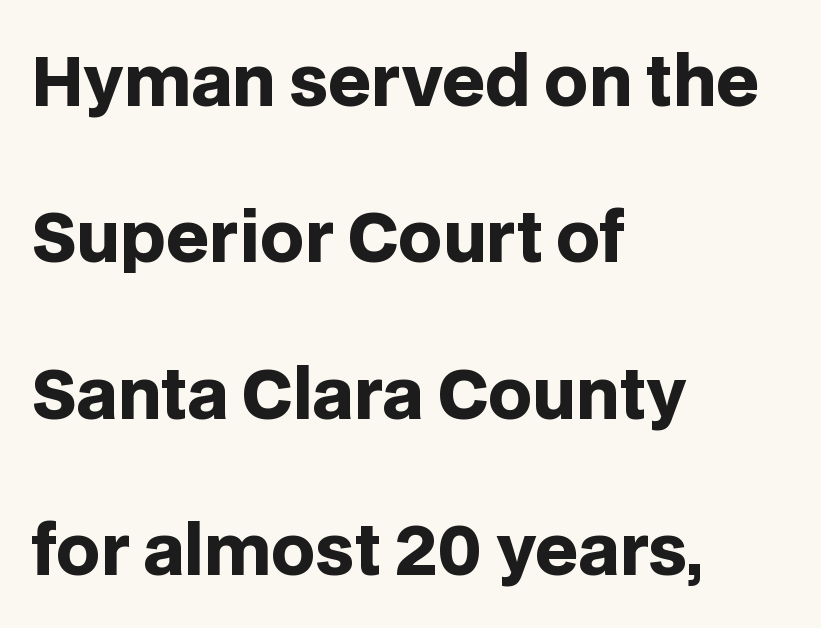
{"serif": "no", "italic": "no", "bold": "yes", "weight": "heavy", "width": "normal", "stroke_contrast": "low", "x_height": "large", "monospaced": "no", "underline": "no", "align": "left", "line_spacing": "loose", "line_spacing_ratio": 2.3, "letter_spacing": "normal", "letter_spacing_em": 0.0, "glyph_px": 68}
